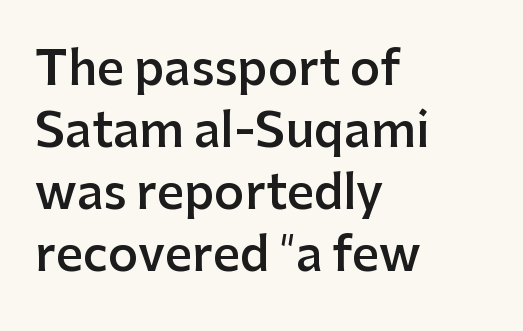
{"serif": "no", "italic": "no", "bold": "semi", "weight": "semibold", "width": "normal", "stroke_contrast": "low", "x_height": "medium", "monospaced": "no", "underline": "no", "align": "left", "line_spacing": "normal", "line_spacing_ratio": 1.32, "letter_spacing": "normal", "letter_spacing_em": 0.0, "glyph_px": 47}
